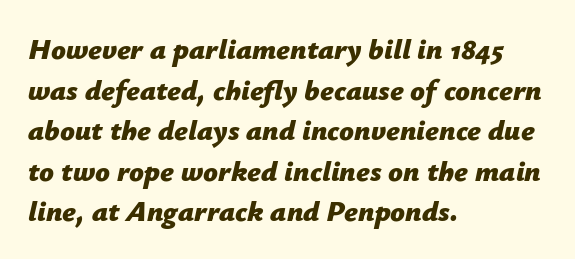
Thick stems and heavy bowls — unmistakably bold. Here the designer chose a conventional face with non-uniform glyph widths. Rows of type keep a routine distance in the vertical direction. Emphasis-style slanted type is in use.
